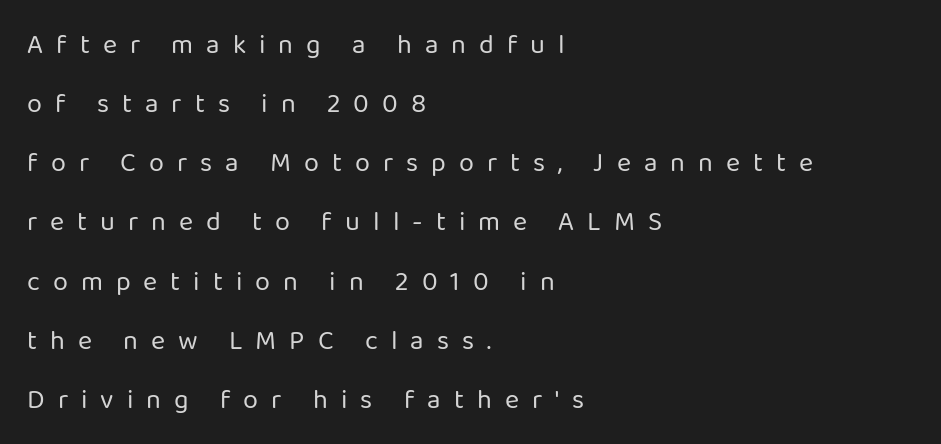
{"italic": "no", "bold": "no", "underline": "no", "align": "left", "line_spacing": "loose", "line_spacing_ratio": 2.19, "letter_spacing": "wide", "letter_spacing_em": 0.48, "glyph_px": 27}
